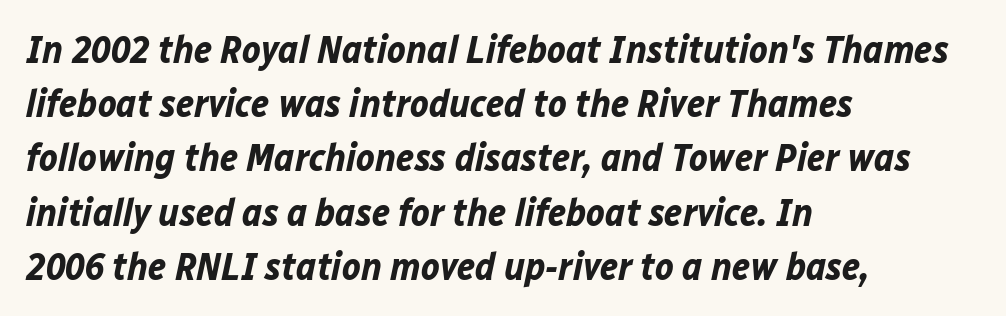
{"italic": "yes", "lean": "right", "slant_degrees": 12, "bold": "yes", "weight": "bold", "width": "normal", "stroke_contrast": "low", "x_height": "medium", "monospaced": "no", "underline": "no", "align": "left", "line_spacing": "normal", "line_spacing_ratio": 1.39, "letter_spacing": "normal", "letter_spacing_em": 0.0, "glyph_px": 39}
